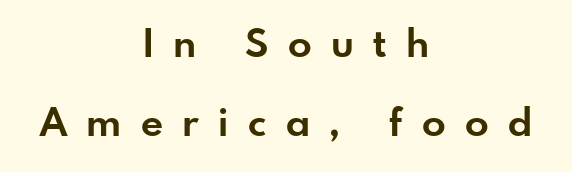
Tracking here is generous; glyphs stand well apart from one another. This rendering employs a face without finishing strokes, i.e., a sans-serif. The rendering uses a large line-height, opening up the rows. This sample is center-justified, so both line endings float freely. Has an underline been added? It has not.
